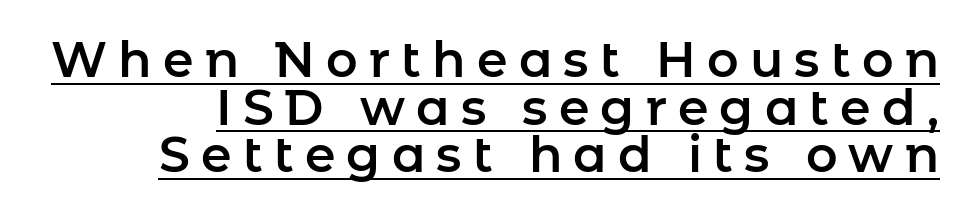
{"serif": "no", "italic": "no", "width": "normal", "stroke_contrast": "low", "x_height": "medium", "monospaced": "no", "underline": "yes", "line_spacing": "tight", "line_spacing_ratio": 0.97, "letter_spacing": "wide", "letter_spacing_em": 0.23, "glyph_px": 49}
